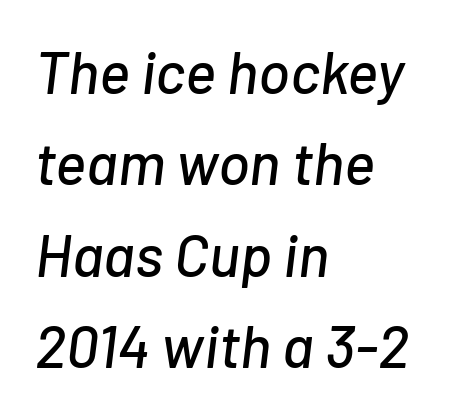
The image shows 59 px text type, italic (leaning right); set left-aligned, normal line spacing (1.55x), normal letter spacing, not underlined; low stroke contrast and a medium x-height.
